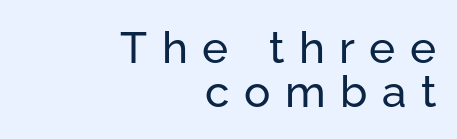
These lines stack with their right ends in a neat column. Ordinary non-slanted type is in use. Rows of type sit shoulder to shoulder in the vertical direction. The tracking reads as deliberately expanded to a designer's eye. Type without underlining. You could not count columns in this text — the font is proportionally spaced.
